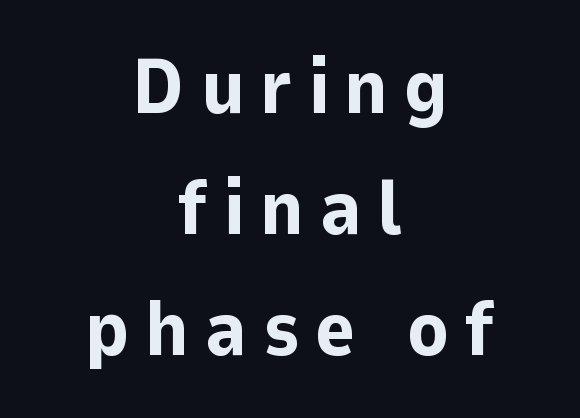
The image shows 77 px bold sans-serif type, upright; set centered, normal line spacing (1.57x), unusually wide letter spacing (+0.2 em), not underlined; low stroke contrast and a medium x-height.
